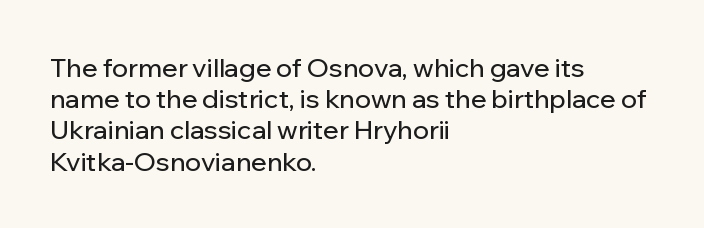
The passage is arranged the way most books set body copy — flush left. This is the regular roman posture of the typeface. The rendering keeps characters at their native spacing. Honestly, there is no underline to notice here at all.
